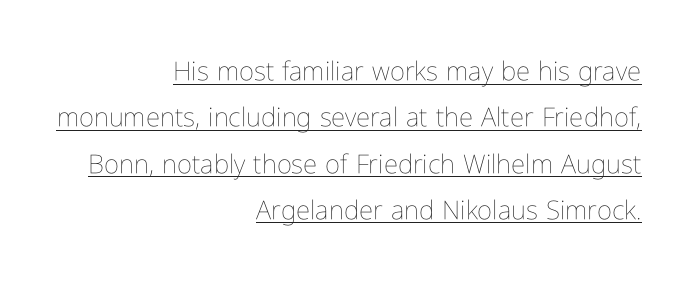
{"italic": "no", "bold": "no", "underline": "yes", "align": "right", "line_spacing_ratio": 1.78, "letter_spacing": "normal", "letter_spacing_em": 0.0, "glyph_px": 26}
